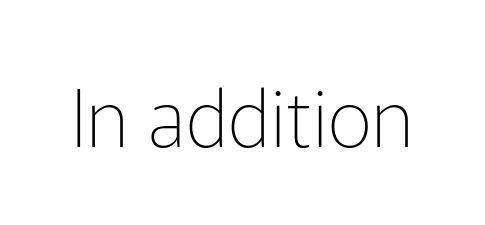
Type without underlining. Letters have the restrained weight of plain body copy at most. Examine the stroke ends and you'll find no serifs. Spacing verdict: proportional, widths tailored to each character. In terms of posture, this sample is upright. Caption: standard tracking, unaltered.
